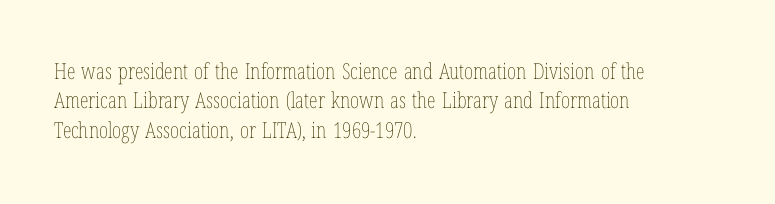
The image shows 22 px text type, upright; set left-aligned, normal line spacing (1.33x), normal letter spacing, not underlined.
